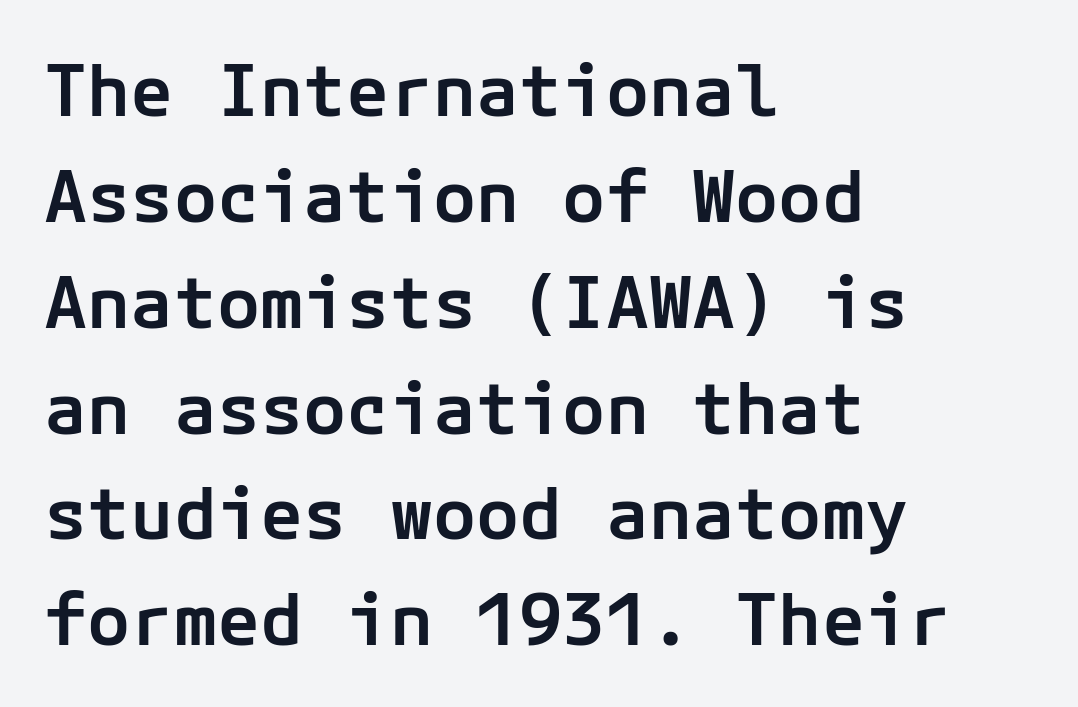
Q: Is the text bold? A: Semi-bold.
Q: Is the text italic (slanted)? A: No, it is upright.
Q: Is the typeface a serif or a sans-serif typeface? A: Sans-serif.
Q: Is the text underlined? A: No.
Q: How is the paragraph aligned? A: Left-aligned.
Q: Is the spacing between letters normal or unusually wide? A: Normal.
Q: Is the spacing between lines tight, normal or loose? A: Normal.
Q: Width (condensed, normal, or wide)? A: Normal.
Q: Stroke contrast? A: Low.
Q: x-height? A: Medium.
